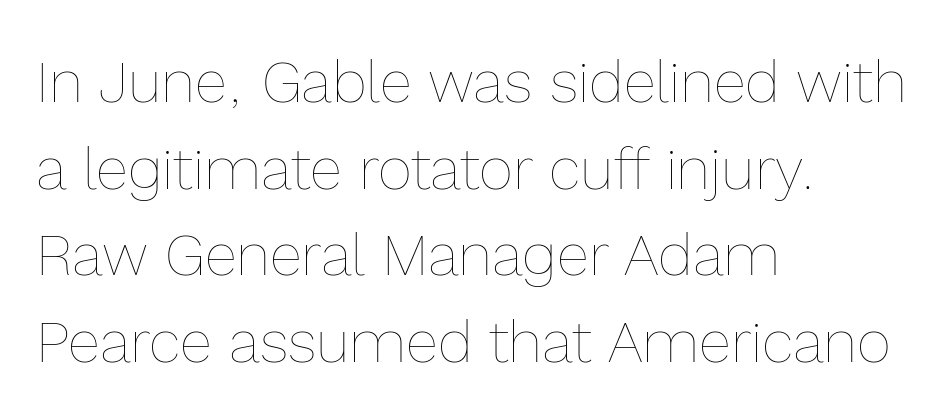
Q: Is the text bold? A: No.
Q: Is the text italic (slanted)? A: No, it is upright.
Q: Is the text underlined? A: No.
Q: How is the paragraph aligned? A: Left-aligned.
Q: Is the spacing between letters normal or unusually wide? A: Normal.
Q: Is the spacing between lines tight, normal or loose? A: Normal.
Q: Width (condensed, normal, or wide)? A: Normal.
Q: x-height? A: Medium.
Q: Monospaced? A: No.
